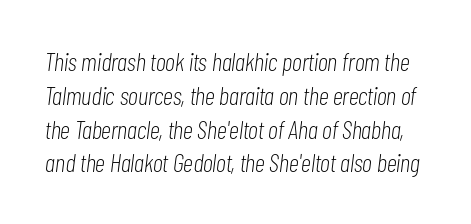
No letter is thick-stroked: the sample isn't bold. Observe the ordinary spacing: letters are neighbours, not strangers. The space between consecutive lines is moderate. Is the type slanted? Yes — the strokes lean at a clear angle.
